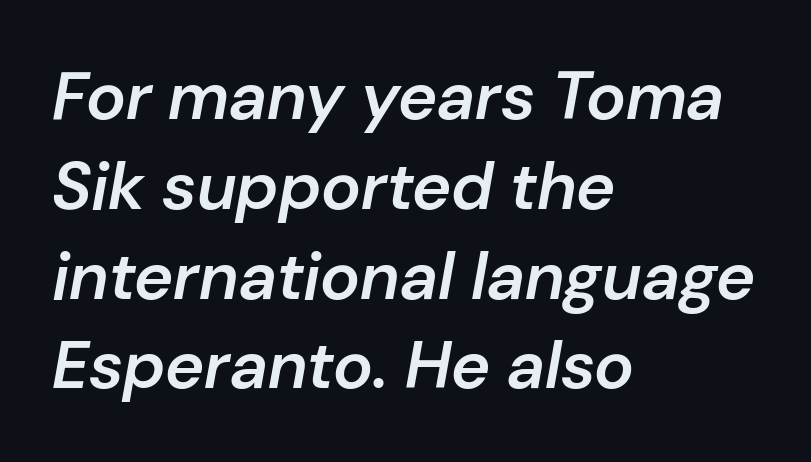
Q: Is the text bold? A: Semi-bold.
Q: Is the text italic (slanted)? A: Yes, it leans right by about 10 degrees.
Q: Is the text underlined? A: No.
Q: How is the paragraph aligned? A: Left-aligned.
Q: Is the spacing between letters normal or unusually wide? A: Normal.
Q: Is the spacing between lines tight, normal or loose? A: Normal.
Q: Width (condensed, normal, or wide)? A: Normal.
Q: Stroke contrast? A: Low.
Q: x-height? A: Medium.
Q: Monospaced? A: No.
